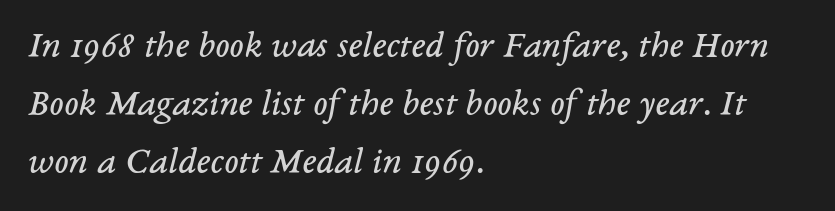
Vertical spacing — default. The letterforms sit at book weight or below. Each row of text sits above clean, open space. Would a proofreader flag this as italicized? Yes. Compared with typical body copy, the letter spacing here is the same. Think of a printed novel: that variable character pitch is what you see here.
